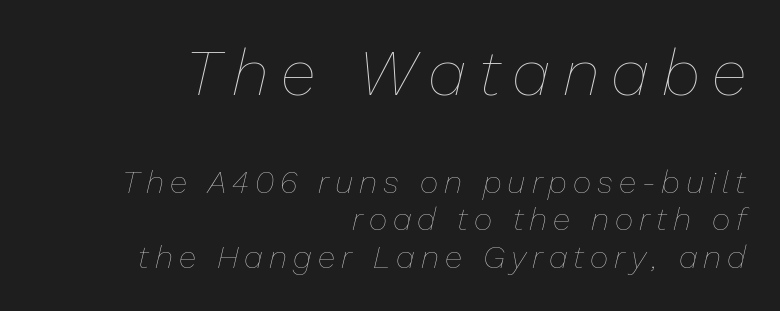
The image shows 65 px thin type, italic (leaning right); set right-aligned, line spacing 1.18x, not underlined; the first (top) block is 2.03x larger; low stroke contrast and a medium x-height.
